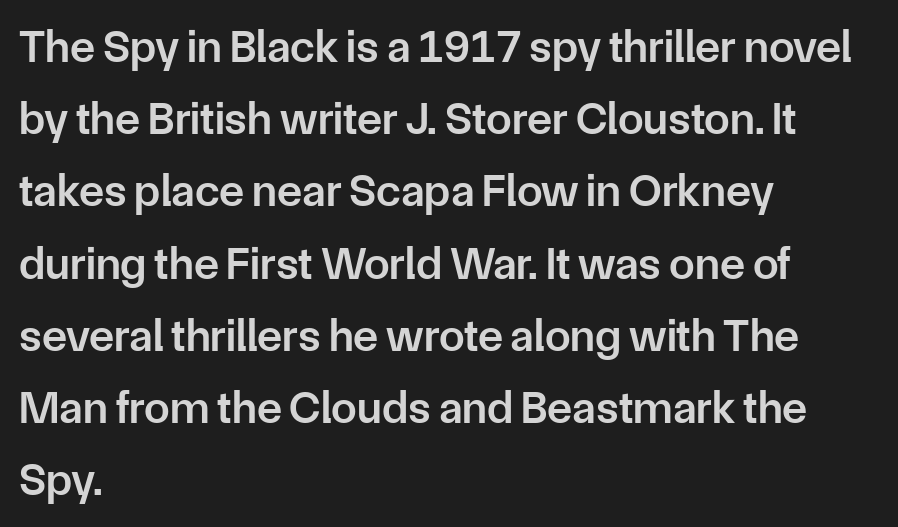
{"serif": "no", "italic": "no", "bold": "semi", "weight": "semibold", "width": "normal", "stroke_contrast": "low", "x_height": "medium", "monospaced": "no", "underline": "no", "align": "left", "line_spacing": "normal", "line_spacing_ratio": 1.57, "letter_spacing": "normal", "letter_spacing_em": 0.0, "glyph_px": 46}
